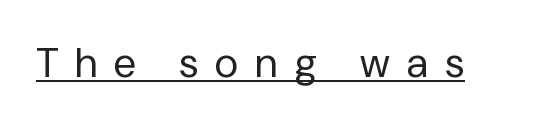
The image shows 41 px regular-weight sans-serif type, upright; set unusually wide letter spacing (+0.42 em), underlined; low stroke contrast and a medium x-height.
